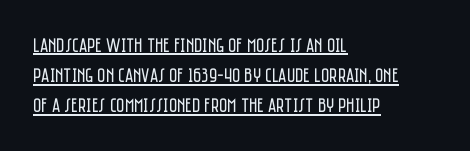
Q: Is the text bold? A: No.
Q: Is the text italic (slanted)? A: No, it is upright.
Q: Is the text underlined? A: Yes.
Q: How is the paragraph aligned? A: Left-aligned.
Q: Is the spacing between letters normal or unusually wide? A: Normal.
Q: Is the spacing between lines tight, normal or loose? A: Normal.
